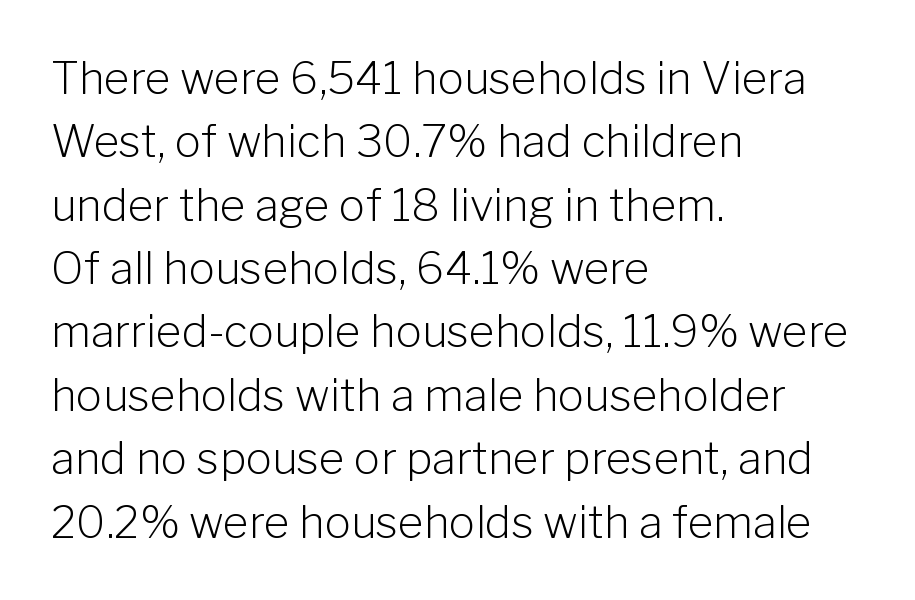
Q: Is the text bold? A: No.
Q: Is the text italic (slanted)? A: No, it is upright.
Q: Is the typeface a serif or a sans-serif typeface? A: Sans-serif.
Q: Is the text underlined? A: No.
Q: How is the paragraph aligned? A: Left-aligned.
Q: Is the spacing between letters normal or unusually wide? A: Normal.
Q: Is the spacing between lines tight, normal or loose? A: Normal.
Q: Width (condensed, normal, or wide)? A: Normal.
Q: Stroke contrast? A: Low.
Q: x-height? A: Medium.
Q: Monospaced? A: No.
